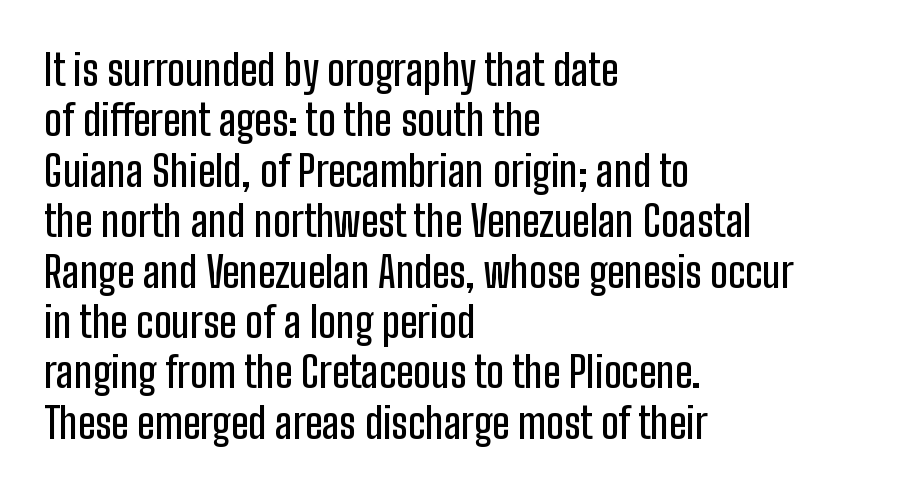
Q: Is the text italic (slanted)? A: No, it is upright.
Q: Is the typeface a serif or a sans-serif typeface? A: Sans-serif.
Q: Is the text underlined? A: No.
Q: How is the paragraph aligned? A: Left-aligned.
Q: Is the spacing between letters normal or unusually wide? A: Normal.
Q: Width (condensed, normal, or wide)? A: Condensed.
Q: Stroke contrast? A: Low.
Q: x-height? A: Medium.
Q: Monospaced? A: No.
